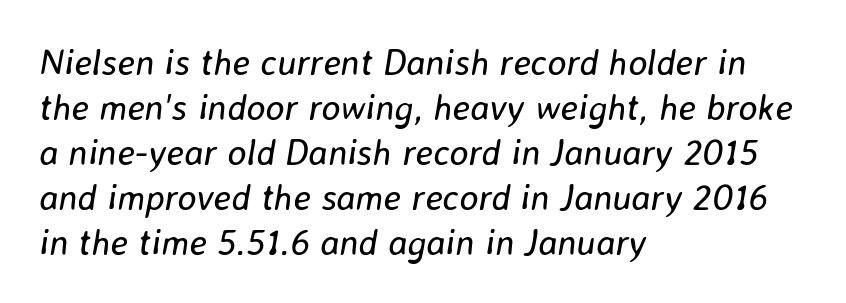
The image shows 36 px regular-weight type, italic (leaning right); set left-aligned, normal line spacing (1.25x), normal letter spacing, not underlined; low stroke contrast and a medium x-height.
